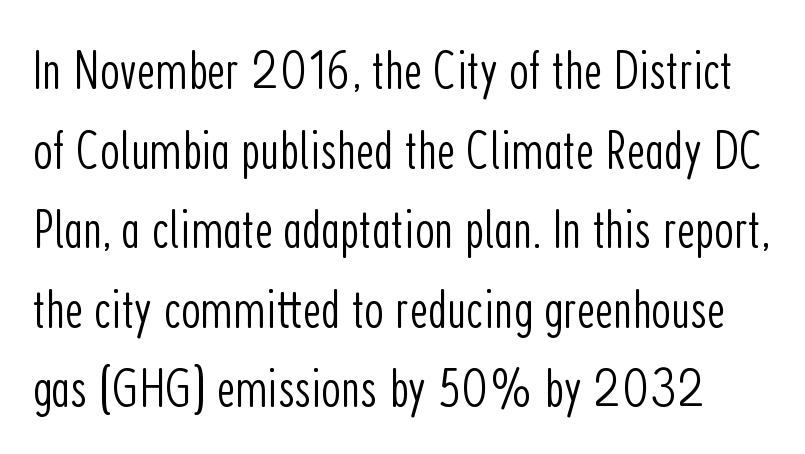
{"serif": "no", "italic": "no", "bold": "no", "weight": "light", "width": "condensed", "stroke_contrast": "low", "x_height": "medium", "monospaced": "no", "underline": "no", "line_spacing": "normal", "line_spacing_ratio": 1.42, "letter_spacing": "normal", "letter_spacing_em": 0.0, "glyph_px": 56}
